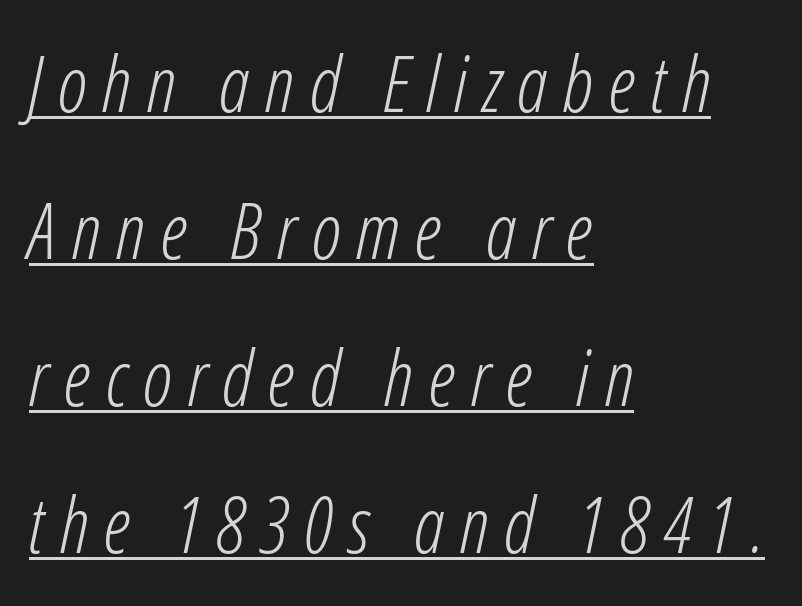
{"italic": "yes", "lean": "right", "slant_degrees": 12, "bold": "no", "weight": "light", "width": "condensed", "stroke_contrast": "low", "x_height": "medium", "monospaced": "no", "underline": "yes", "align": "left", "line_spacing": "loose", "line_spacing_ratio": 1.91, "letter_spacing": "wide", "letter_spacing_em": 0.2, "glyph_px": 77}
